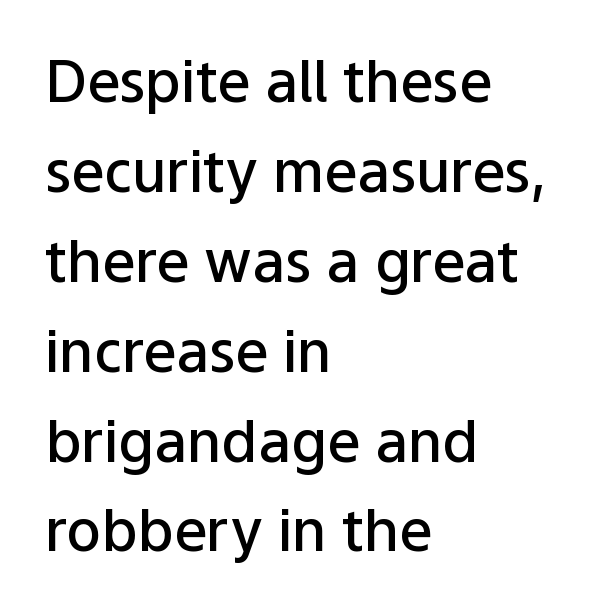
The image shows 58 px semibold sans-serif type, upright; set left-aligned, normal line spacing (1.55x), normal letter spacing, not underlined; low stroke contrast and a medium x-height.
